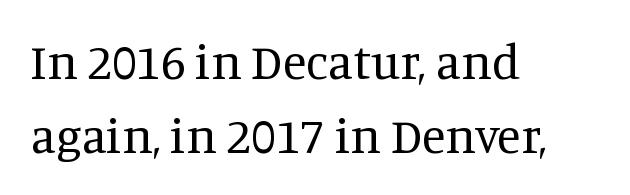
Q: Is the text bold? A: No.
Q: Is the text italic (slanted)? A: No, it is upright.
Q: Is the typeface a serif or a sans-serif typeface? A: Serif.
Q: Is the text underlined? A: No.
Q: How is the paragraph aligned? A: Left-aligned.
Q: Is the spacing between letters normal or unusually wide? A: Normal.
Q: Is the spacing between lines tight, normal or loose? A: Normal.
Q: Width (condensed, normal, or wide)? A: Normal.
Q: Stroke contrast? A: Medium.
Q: x-height? A: Large.
Q: Monospaced? A: No.
